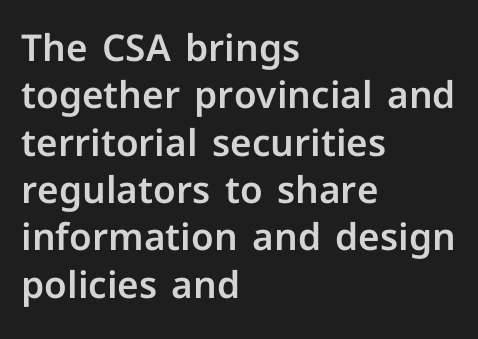
{"serif": "no", "italic": "no", "width": "normal", "stroke_contrast": "low", "x_height": "medium", "monospaced": "no", "underline": "no", "align": "left", "line_spacing": "normal", "line_spacing_ratio": 1.28, "letter_spacing": "normal", "letter_spacing_em": 0.0, "glyph_px": 37}
